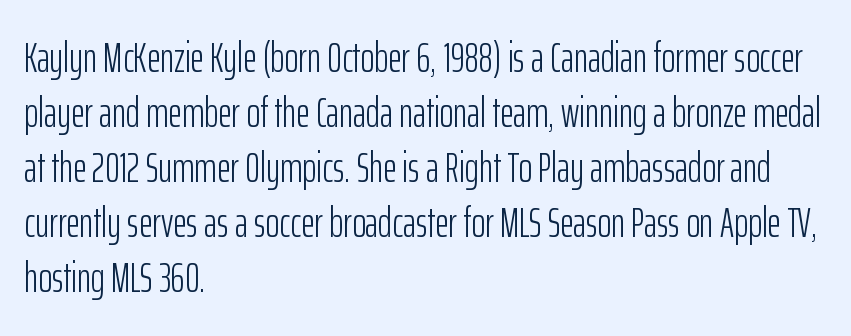
The image shows 42 px light, condensed sans-serif type, upright; set left-aligned, normal line spacing (1.31x), normal letter spacing, not underlined; low stroke contrast and a medium x-height.
